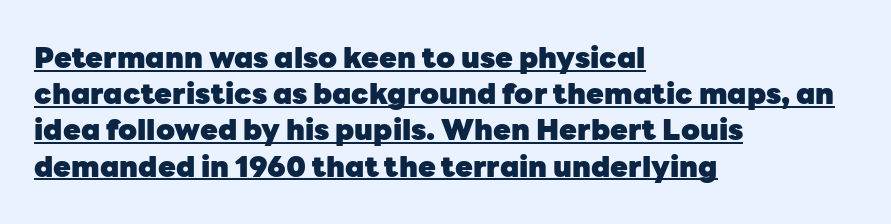
{"serif": "no", "italic": "no", "bold": "yes", "weight": "heavy", "width": "normal", "stroke_contrast": "low", "x_height": "medium", "monospaced": "no", "underline": "yes", "align": "left", "line_spacing": "normal", "line_spacing_ratio": 1.25, "letter_spacing": "normal", "letter_spacing_em": 0.0, "glyph_px": 29}
